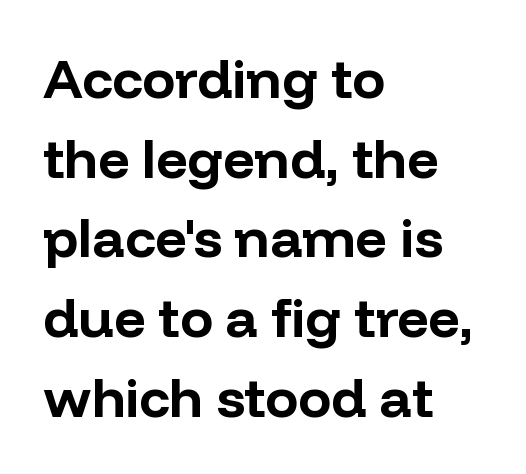
The image shows 55 px bold sans-serif type, upright; set left-aligned, normal line spacing (1.45x), normal letter spacing, not underlined; low stroke contrast and a medium x-height.
